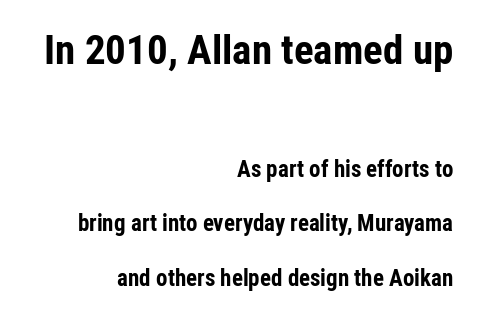
{"serif": "no", "italic": "no", "bold": "yes", "weight": "bold", "width": "condensed", "stroke_contrast": "low", "x_height": "medium", "monospaced": "no", "underline": "no", "align": "right", "line_spacing": "loose", "line_spacing_ratio": 2.37, "letter_spacing": "normal", "letter_spacing_em": 0.0, "larger_block": "first", "size_ratio": 1.78, "glyph_px": 41}
